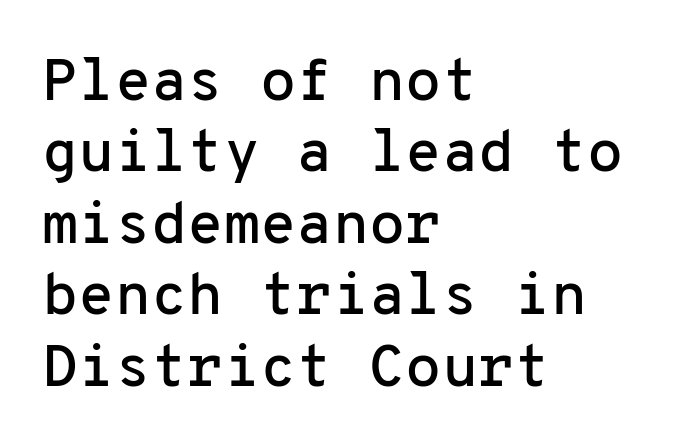
Q: Is the text italic (slanted)? A: No, it is upright.
Q: Is the typeface a serif or a sans-serif typeface? A: Sans-serif.
Q: Is the text underlined? A: No.
Q: How is the paragraph aligned? A: Left-aligned.
Q: Is the spacing between letters normal or unusually wide? A: Normal.
Q: Width (condensed, normal, or wide)? A: Normal.
Q: Stroke contrast? A: Low.
Q: x-height? A: Medium.
Q: Monospaced? A: Yes.
